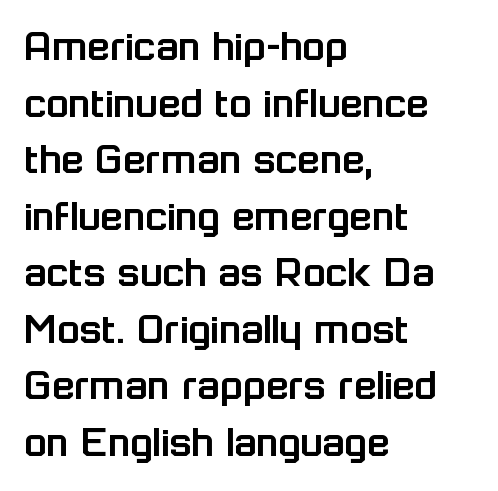
Q: Is the text italic (slanted)? A: No, it is upright.
Q: Is the typeface a serif or a sans-serif typeface? A: Sans-serif.
Q: Is the text underlined? A: No.
Q: How is the paragraph aligned? A: Left-aligned.
Q: Is the spacing between letters normal or unusually wide? A: Normal.
Q: Width (condensed, normal, or wide)? A: Normal.
Q: Stroke contrast? A: Low.
Q: x-height? A: Medium.
Q: Monospaced? A: No.
